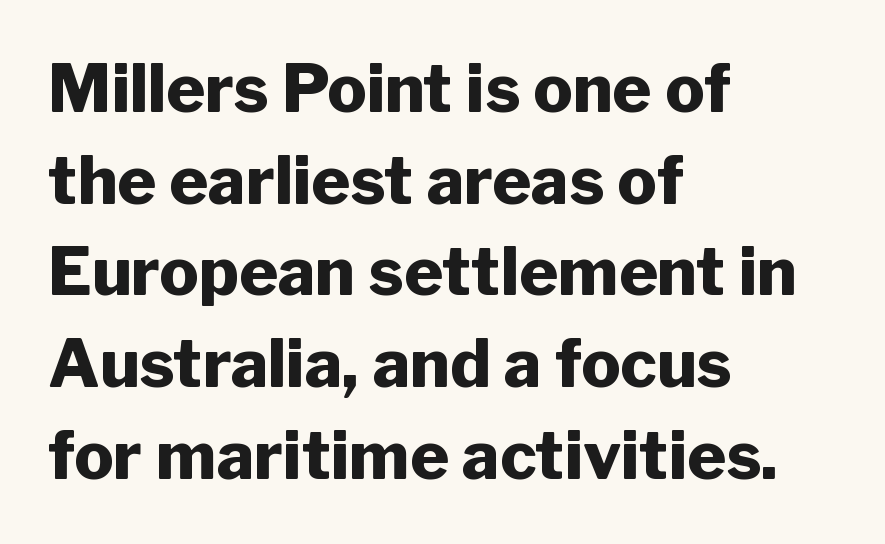
Q: Is the text bold? A: Yes.
Q: Is the text italic (slanted)? A: No, it is upright.
Q: Is the typeface a serif or a sans-serif typeface? A: Sans-serif.
Q: Is the text underlined? A: No.
Q: How is the paragraph aligned? A: Left-aligned.
Q: Is the spacing between letters normal or unusually wide? A: Normal.
Q: Is the spacing between lines tight, normal or loose? A: Normal.
Q: Width (condensed, normal, or wide)? A: Normal.
Q: Stroke contrast? A: Low.
Q: x-height? A: Medium.
Q: Monospaced? A: No.
